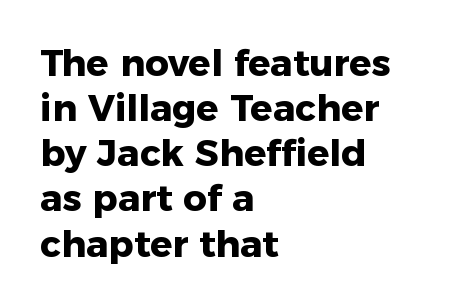
The setting favours the left margin, as ordinary paragraphs usually do. Plenty of ink on the page — the face is bold. Serifs: no, the terminals of the letterforms are clean. Students, note that the glyphs here touch the page at normal intervals. Posture: upright roman.
